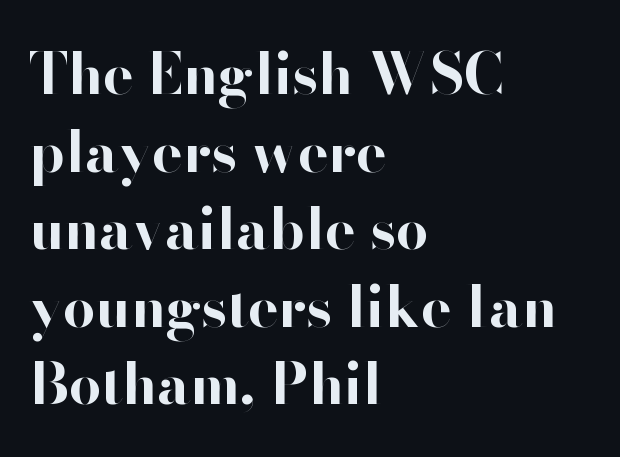
Q: Is the text bold? A: Yes.
Q: Is the text italic (slanted)? A: No, it is upright.
Q: Is the typeface a serif or a sans-serif typeface? A: Sans-serif.
Q: Is the text underlined? A: No.
Q: How is the paragraph aligned? A: Left-aligned.
Q: Is the spacing between letters normal or unusually wide? A: Normal.
Q: Is the spacing between lines tight, normal or loose? A: Normal.
Q: Width (condensed, normal, or wide)? A: Normal.
Q: Stroke contrast? A: High.
Q: x-height? A: Small.
Q: Monospaced? A: No.
